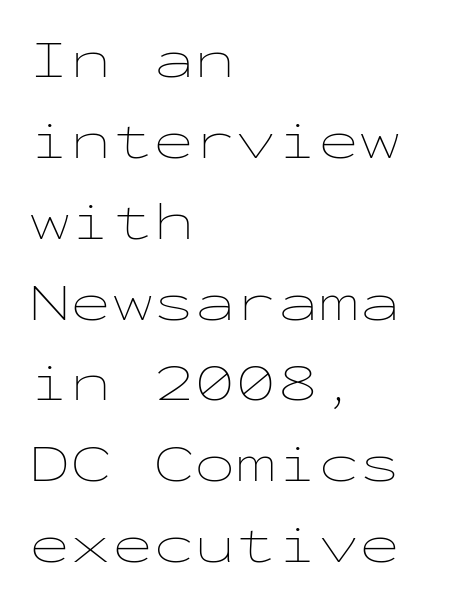
{"italic": "no", "bold": "no", "weight": "thin", "width": "wide", "stroke_contrast": "low", "x_height": "medium", "monospaced": "yes", "underline": "no", "align": "left", "line_spacing": "normal", "line_spacing_ratio": 1.47, "letter_spacing": "normal", "letter_spacing_em": 0.0, "glyph_px": 55}
